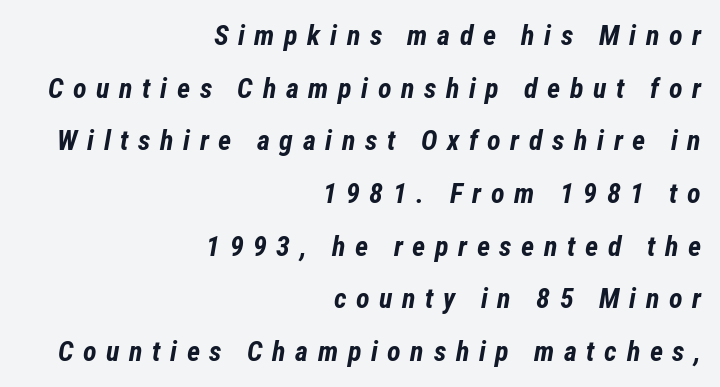
Weight: bold. Notice how the stems are inclined rather than vertical — that's the hallmark of italics. Each letter keeps its own natural width here, so spacing adapts to shape. The letterforms stand isolated, each surrounded by extra space. Compared with a flush-left layout, this one pins lines to the opposite, right side. Words float on clear page, feet unadorned.
